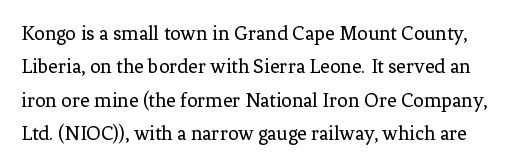
Honestly, there is no underline to notice here at all. Summary of weight: not heavy and not bold. Normally led — the rows are evenly, conventionally spaced. Nope, not italic — everything's standing straight. The rendering keeps characters at their native spacing.
